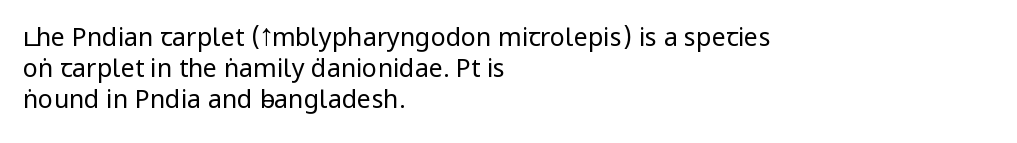
Q: Is the text bold? A: No.
Q: Is the text italic (slanted)? A: No, it is upright.
Q: Is the text underlined? A: No.
Q: How is the paragraph aligned? A: Left-aligned.
Q: Is the spacing between letters normal or unusually wide? A: Normal.
Q: Is the spacing between lines tight, normal or loose? A: Normal.
